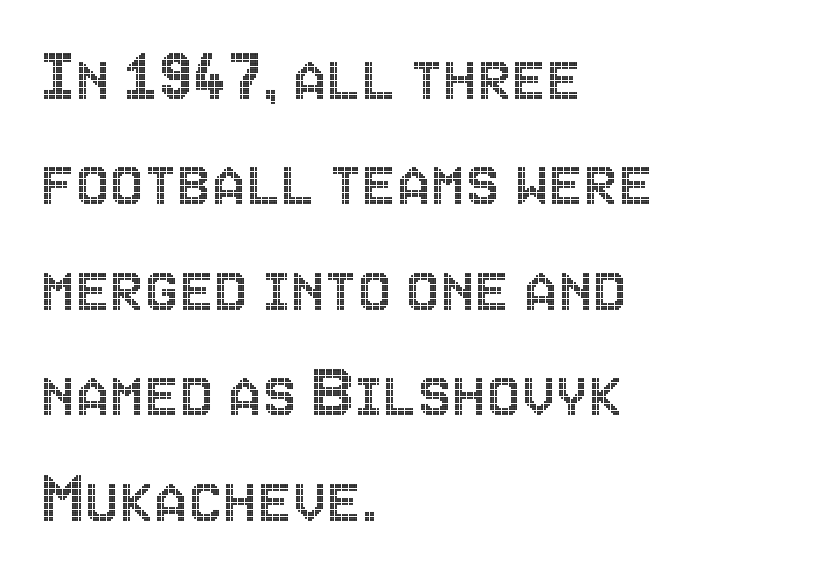
The image shows 77 px condensed type, upright; set left-aligned, normal line spacing (1.37x), normal letter spacing, not underlined; a large x-height.
